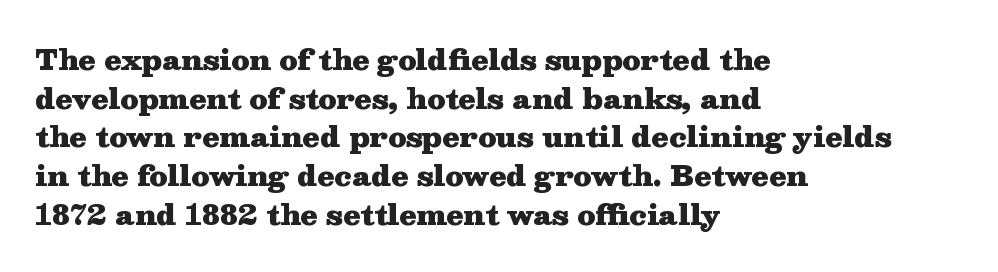
The image shows 28 px heavy, wide serif type, upright; set left-aligned, normal line spacing (1.38x), normal letter spacing, not underlined; medium stroke contrast and a medium x-height.
